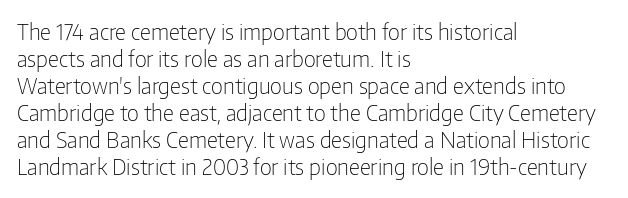
The image shows 22 px text type, upright; set left-aligned, line spacing 1.23x, normal letter spacing, not underlined.
